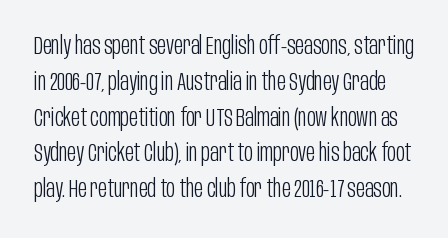
{"italic": "no", "bold": "no", "underline": "no", "line_spacing": "normal", "line_spacing_ratio": 1.49, "letter_spacing": "normal", "letter_spacing_em": 0.0, "glyph_px": 24}
